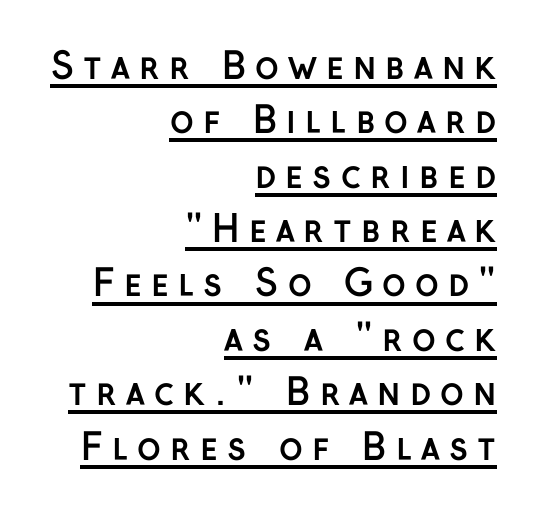
Is this a fixed-width face? No — the glyphs have proportional, varying widths. Typeset ragged left — the right edge is the straight one. Regular leading. Typesetter's note: full bold, strokes at maximum text heaviness. Observe the absence of serifs on each vertical stroke in this sample.
